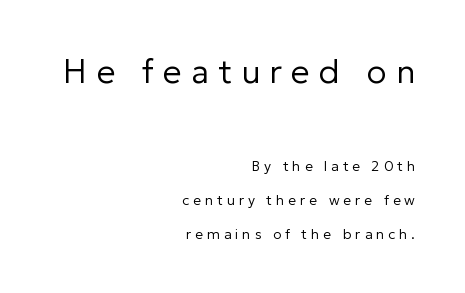
The image shows 33 px regular-weight sans-serif type, upright; set right-aligned, loose line spacing (2.43x), unusually wide letter spacing (+0.28 em), not underlined; the first (top) block is 2.36x larger; low stroke contrast and a medium x-height.
